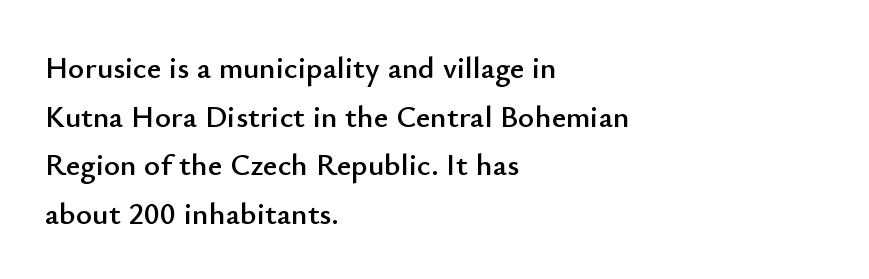
Casual observation: everything's shoved over to the left. Spacing verdict: proportional, widths tailored to each character. Does extra space separate the letters? No, they use regular spacing. The strip under each line holds only bare page. Notice how descenders clear the ascenders below comfortably — that's standard leading. The text was rendered using a sans face with plain stroke endings.
